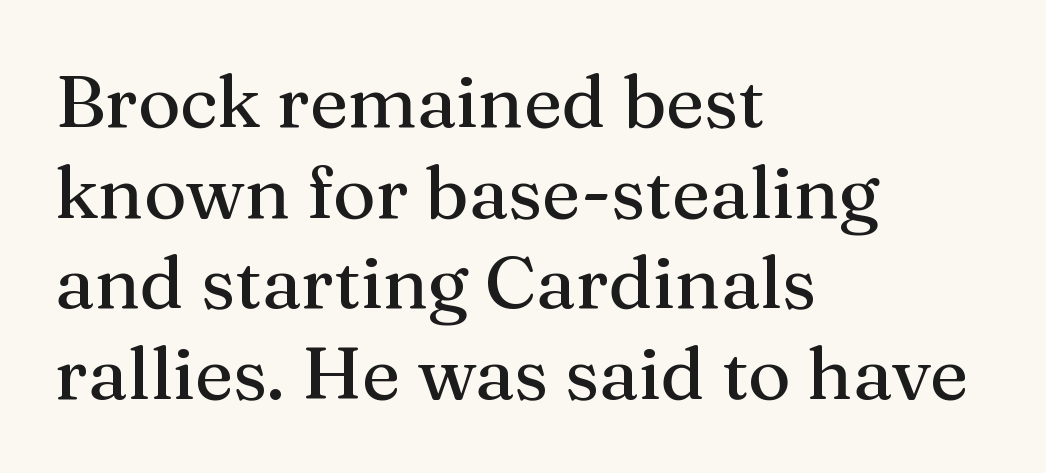
Short and long lines alike share a common starting point at left. Check the space under the baseline: it is left empty. Small tapered or slab feet sit at the stroke ends, so this counts as serif. These lines were composed using upright roman letters. Do the characters align in a grid? No, the font is proportional.
